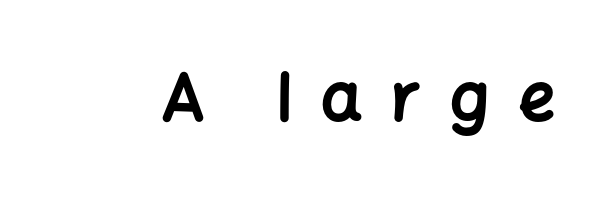
Q: Is the text bold? A: Yes.
Q: Is the text italic (slanted)? A: No, it is upright.
Q: Is the typeface a serif or a sans-serif typeface? A: Sans-serif.
Q: Is the text underlined? A: No.
Q: Is the spacing between letters normal or unusually wide? A: Unusually wide.
Q: Width (condensed, normal, or wide)? A: Normal.
Q: Stroke contrast? A: Low.
Q: x-height? A: Medium.
Q: Monospaced? A: No.
